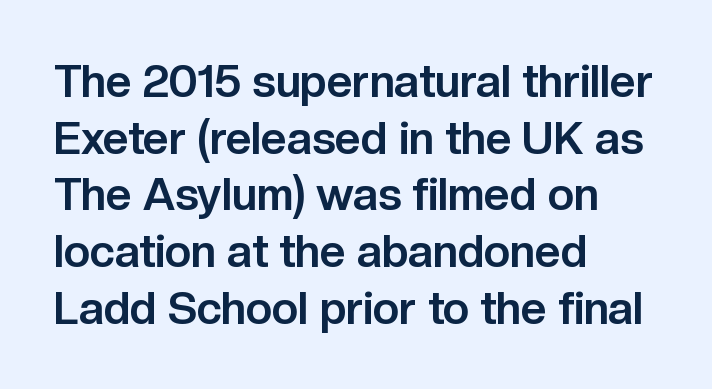
Horizontally, the lines are justified to the leading edge only. Here the glyphs are tracked normally, forming tight word shapes. Serif or sans? Sans — the stroke terminals are bare. A dark, heavy texture on the line: the type is bold. Ascenders rise straight up at ninety degrees. Regarding leading, the lines here are spaced in the standard way.
